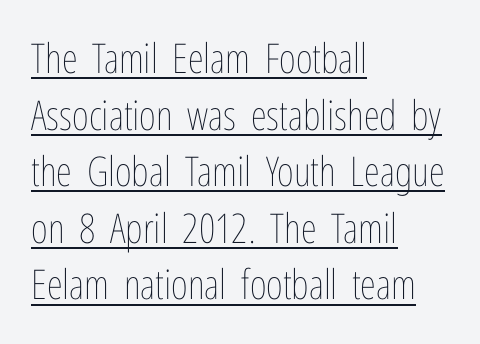
{"italic": "no", "bold": "no", "weight": "thin", "width": "condensed", "stroke_contrast": "low", "x_height": "medium", "monospaced": "no", "underline": "yes", "align": "left", "line_spacing": "normal", "line_spacing_ratio": 1.38, "letter_spacing": "normal", "letter_spacing_em": 0.0, "glyph_px": 41}
